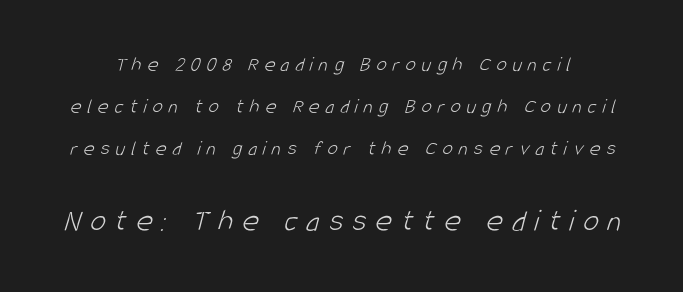
The image shows 32 px light, condensed sans-serif type; set loose line spacing (1.99x), unusually wide letter spacing (+0.28 em), not underlined; the second (bottom) block is 1.52x larger; low stroke contrast and a large x-height.
